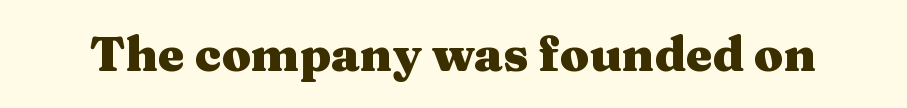
Q: Is the text bold? A: Yes.
Q: Is the text italic (slanted)? A: No, it is upright.
Q: Is the typeface a serif or a sans-serif typeface? A: Serif.
Q: Is the text underlined? A: No.
Q: Is the spacing between letters normal or unusually wide? A: Normal.
Q: Width (condensed, normal, or wide)? A: Wide.
Q: Stroke contrast? A: Medium.
Q: x-height? A: Medium.
Q: Monospaced? A: No.
